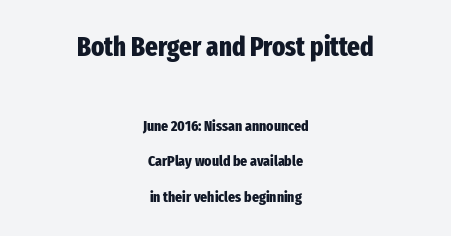
Chunky letters — that's bold for sure. These lines are centered, leaving both edges ragged. Quick note: interline space is abundant. The words here are not underlined. Compared with typical body copy, the letter spacing here is the same. The more generous point size was reserved for the upper chunk.
